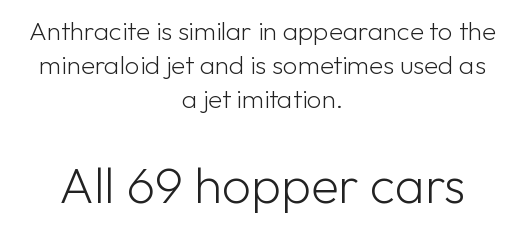
{"serif": "no", "italic": "no", "bold": "no", "weight": "light", "width": "normal", "stroke_contrast": "low", "x_height": "medium", "monospaced": "no", "underline": "no", "align": "center", "line_spacing": "normal", "line_spacing_ratio": 1.3, "letter_spacing": "normal", "letter_spacing_em": 0.0, "larger_block": "second", "size_ratio": 1.96, "glyph_px": 51}
